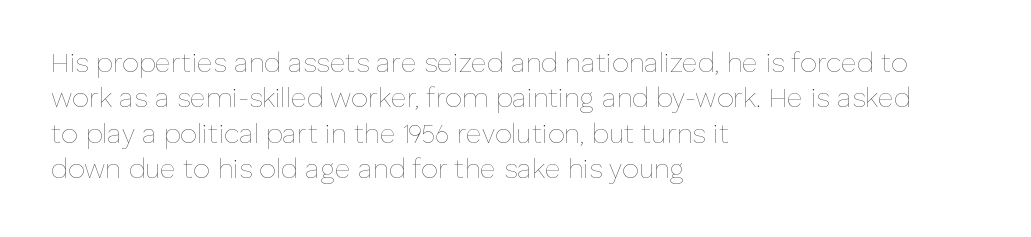
Q: Is the text bold? A: No.
Q: Is the text italic (slanted)? A: No, it is upright.
Q: Is the text underlined? A: No.
Q: How is the paragraph aligned? A: Left-aligned.
Q: Is the spacing between letters normal or unusually wide? A: Normal.
Q: Is the spacing between lines tight, normal or loose? A: Normal.
